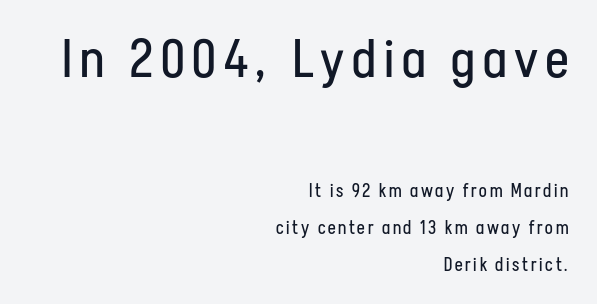
The image shows 53 px regular-weight, condensed sans-serif type, upright; set right-aligned, loose line spacing (2.05x), not underlined; the first (top) block is 2.94x larger; low stroke contrast and a medium x-height.
